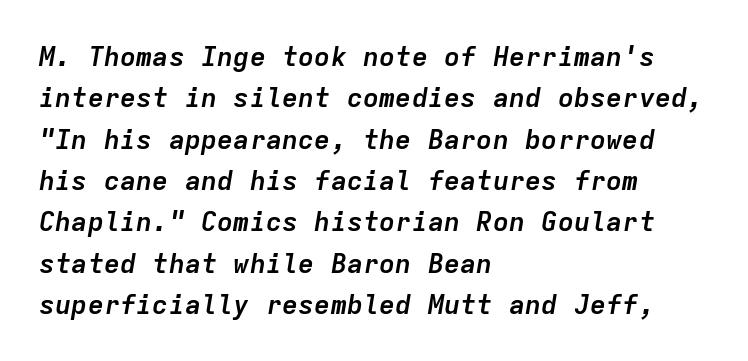
{"italic": "yes", "lean": "right", "slant_degrees": 9, "bold": "yes", "underline": "no", "align": "left", "line_spacing": "normal", "line_spacing_ratio": 1.53, "letter_spacing": "normal", "letter_spacing_em": 0.0, "glyph_px": 27}
